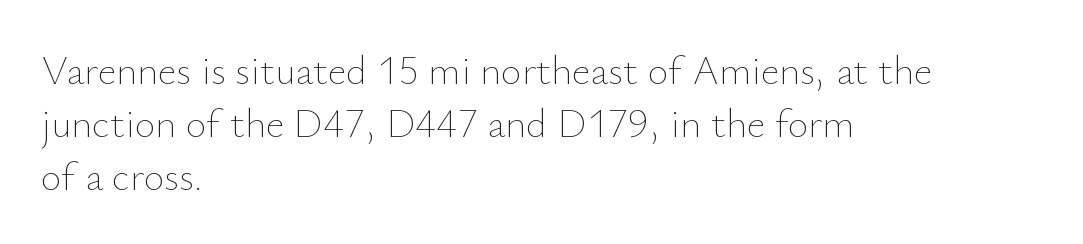
The image shows 40 px thin type, upright; set left-aligned, normal line spacing (1.33x), normal letter spacing, not underlined; low stroke contrast and a small x-height.
